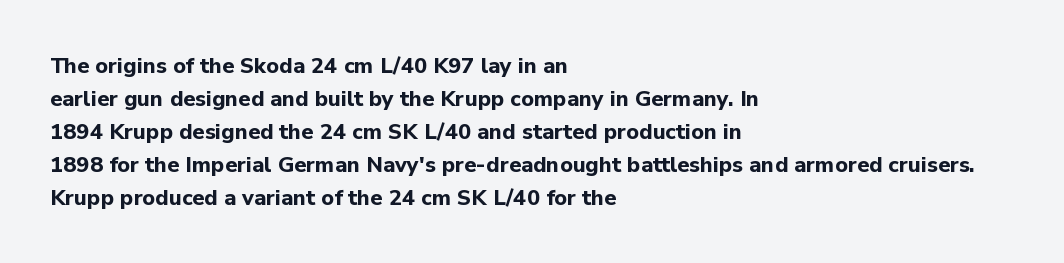
The image shows 22 px bold type, upright; set left-aligned, normal line spacing (1.5x), normal letter spacing, not underlined.
